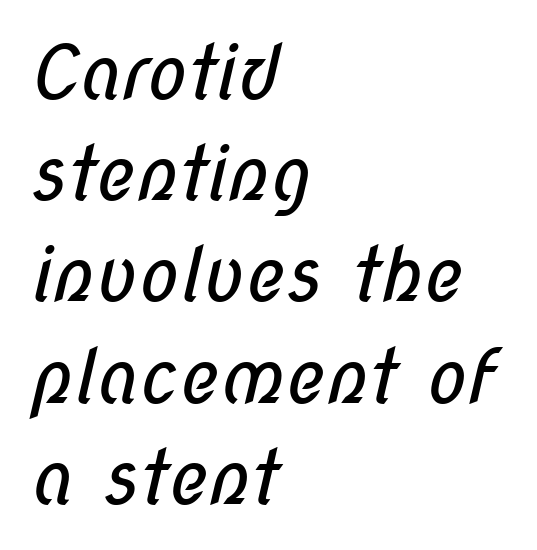
The image shows 75 px regular-weight, condensed sans-serif type; set left-aligned, normal line spacing (1.35x), normal letter spacing, not underlined; low stroke contrast and a medium x-height.
